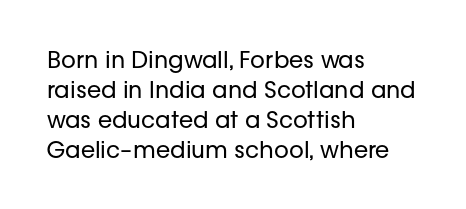
Q: Is the text bold? A: No.
Q: Is the text italic (slanted)? A: No, it is upright.
Q: Is the text underlined? A: No.
Q: How is the paragraph aligned? A: Left-aligned.
Q: Is the spacing between letters normal or unusually wide? A: Normal.
Q: Is the spacing between lines tight, normal or loose? A: Normal.
